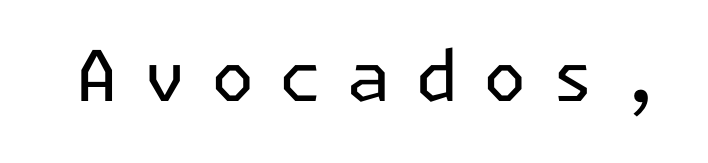
Q: Is the text bold? A: No.
Q: Is the text italic (slanted)? A: No, it is upright.
Q: Is the typeface a serif or a sans-serif typeface? A: Sans-serif.
Q: Is the text underlined? A: No.
Q: Is the spacing between letters normal or unusually wide? A: Unusually wide.
Q: Width (condensed, normal, or wide)? A: Normal.
Q: Stroke contrast? A: Low.
Q: x-height? A: Medium.
